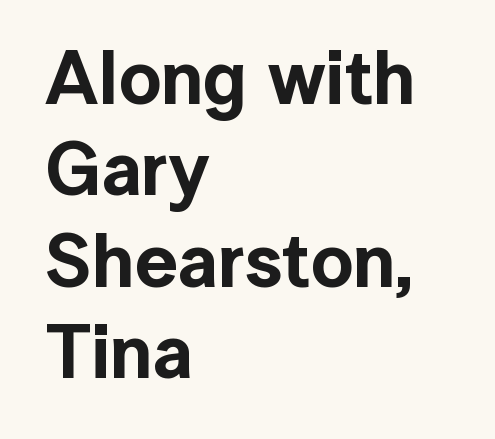
{"serif": "no", "italic": "no", "width": "normal", "x_height": "medium", "monospaced": "no", "underline": "no", "align": "left", "line_spacing_ratio": 1.22, "letter_spacing": "normal", "letter_spacing_em": 0.0, "glyph_px": 75}
